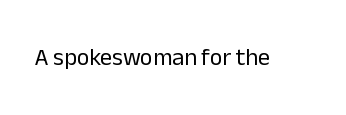
The image shows 24 px text type, upright; set normal letter spacing, not underlined.
